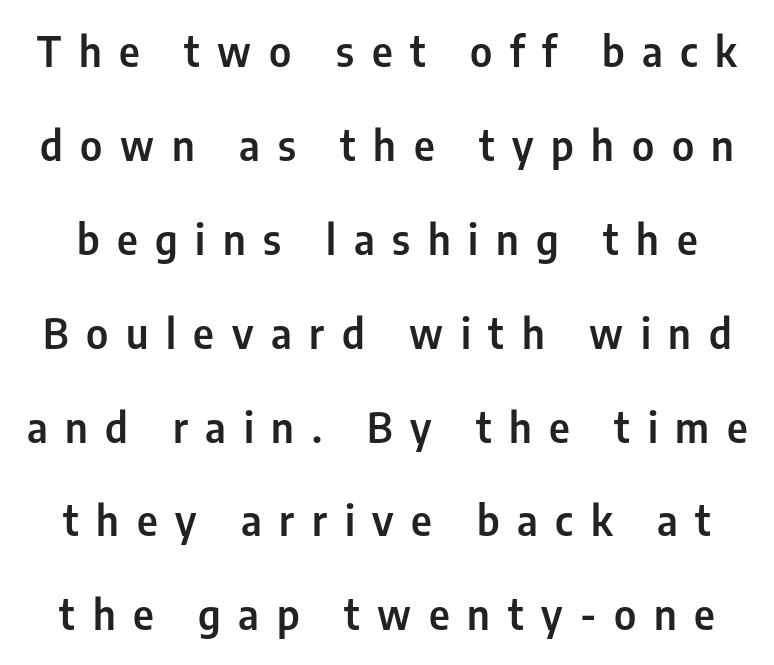
{"serif": "no", "italic": "no", "width": "condensed", "stroke_contrast": "low", "x_height": "medium", "monospaced": "no", "underline": "no", "line_spacing": "loose", "line_spacing_ratio": 2.29, "letter_spacing": "wide", "letter_spacing_em": 0.43, "glyph_px": 41}
